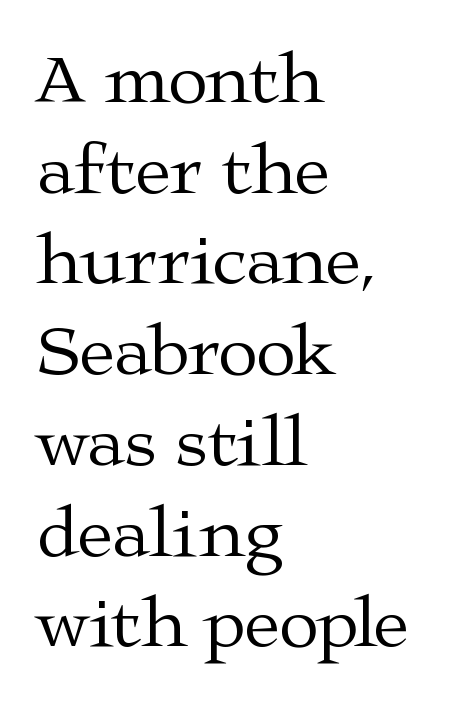
{"serif": "yes", "italic": "no", "bold": "no", "weight": "regular", "width": "wide", "stroke_contrast": "medium", "x_height": "medium", "monospaced": "no", "underline": "no", "align": "left", "line_spacing": "normal", "line_spacing_ratio": 1.26, "letter_spacing": "normal", "letter_spacing_em": 0.0, "glyph_px": 72}
